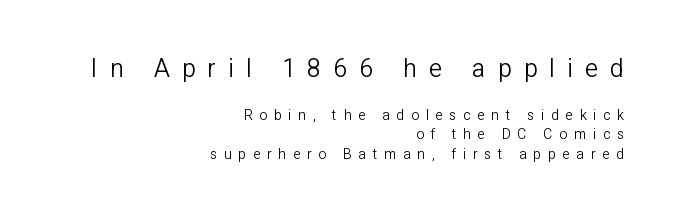
Q: Is the text bold? A: No.
Q: Is the text italic (slanted)? A: No, it is upright.
Q: Is the text underlined? A: No.
Q: How is the paragraph aligned? A: Right-aligned.
Q: Is the spacing between letters normal or unusually wide? A: Unusually wide.
Q: Is the spacing between lines tight, normal or loose? A: Normal.
Q: Which block of text is set in a larger size, the first (top) or the second (bottom)? A: The first (top) one.
